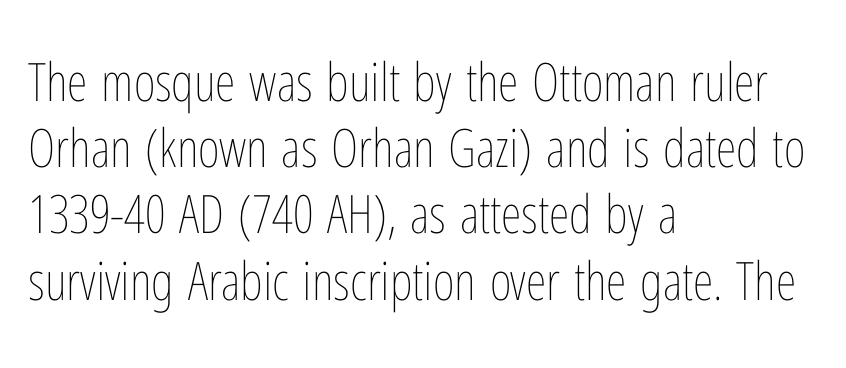
{"italic": "no", "bold": "no", "weight": "thin", "width": "condensed", "stroke_contrast": "low", "x_height": "medium", "monospaced": "no", "underline": "no", "align": "left", "line_spacing": "normal", "line_spacing_ratio": 1.25, "letter_spacing": "normal", "letter_spacing_em": 0.0, "glyph_px": 53}
